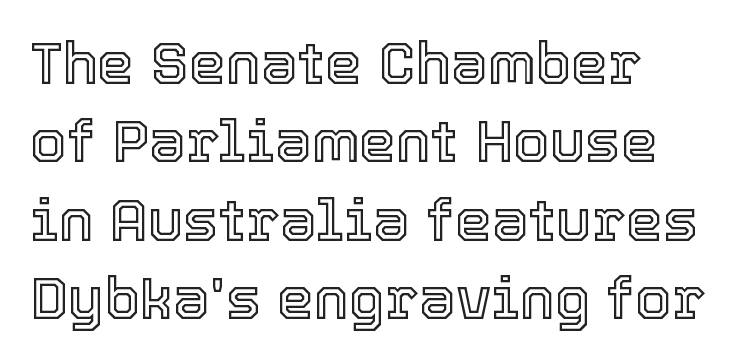
{"italic": "no", "width": "normal", "x_height": "medium", "monospaced": "no", "underline": "no", "align": "left", "line_spacing": "normal", "line_spacing_ratio": 1.33, "letter_spacing": "normal", "letter_spacing_em": 0.0, "glyph_px": 59}
